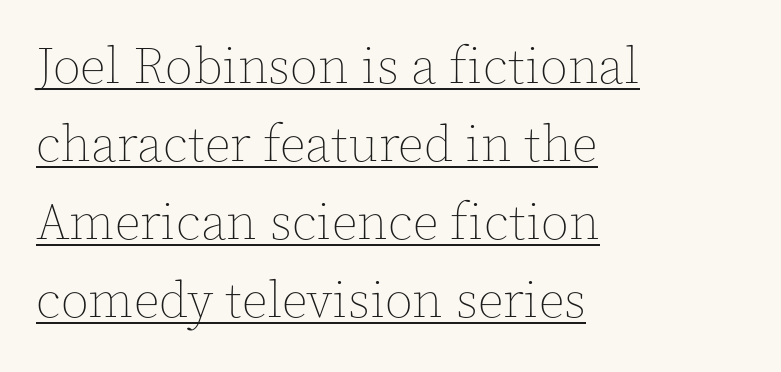
{"italic": "no", "bold": "no", "weight": "thin", "width": "normal", "x_height": "medium", "monospaced": "no", "underline": "yes", "align": "left", "line_spacing": "normal", "line_spacing_ratio": 1.53, "letter_spacing": "normal", "letter_spacing_em": 0.0, "glyph_px": 51}
